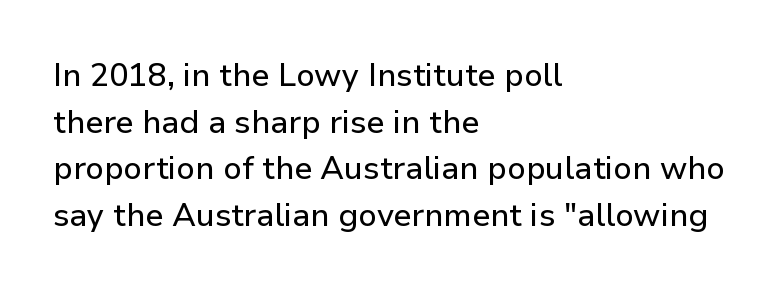
Q: Is the text italic (slanted)? A: No, it is upright.
Q: Is the typeface a serif or a sans-serif typeface? A: Sans-serif.
Q: Is the text underlined? A: No.
Q: How is the paragraph aligned? A: Left-aligned.
Q: Is the spacing between letters normal or unusually wide? A: Normal.
Q: Is the spacing between lines tight, normal or loose? A: Normal.
Q: Width (condensed, normal, or wide)? A: Normal.
Q: Stroke contrast? A: Low.
Q: x-height? A: Medium.
Q: Monospaced? A: No.
